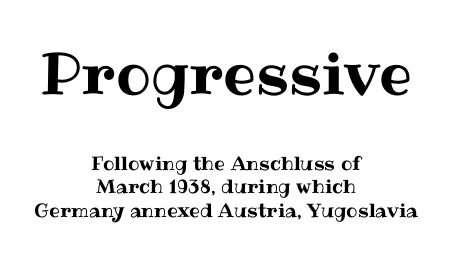
{"italic": "no", "width": "normal", "stroke_contrast": "medium", "x_height": "medium", "monospaced": "no", "underline": "no", "align": "center", "line_spacing_ratio": 1.22, "letter_spacing": "normal", "letter_spacing_em": 0.0, "larger_block": "first", "size_ratio": 3.05, "glyph_px": 58}
